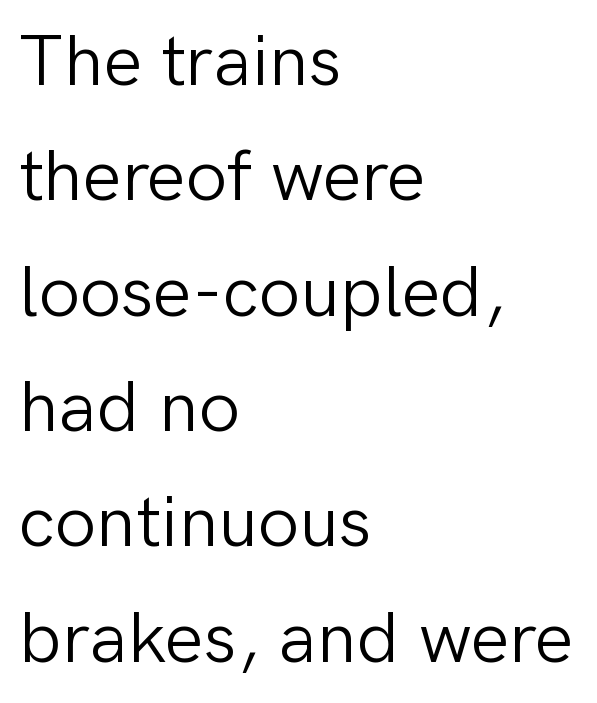
{"serif": "no", "italic": "no", "bold": "no", "weight": "light", "width": "normal", "stroke_contrast": "low", "x_height": "medium", "monospaced": "no", "underline": "no", "align": "left", "line_spacing": "normal", "line_spacing_ratio": 1.58, "letter_spacing": "normal", "letter_spacing_em": 0.0, "glyph_px": 73}
